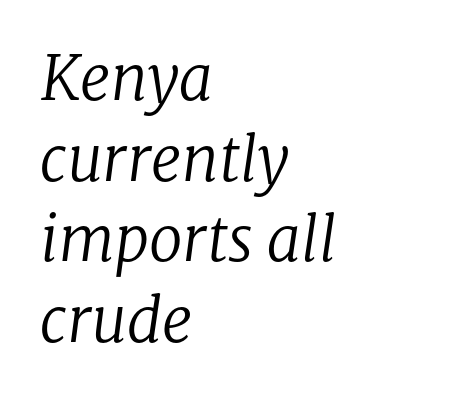
A bare baseline throughout the passage. You could not count columns in this text — the font is proportionally spaced. No extra tracking has been applied to these lines. Is there much room between lines? A standard amount, neither cramped nor airy.
